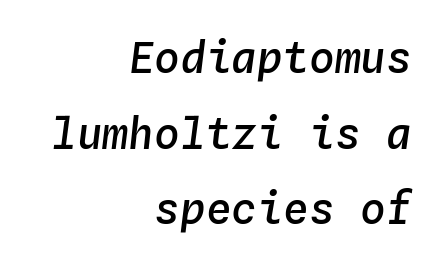
The image shows 43 px semibold type, italic (leaning right), monospaced; set right-aligned, line spacing 1.76x, normal letter spacing, not underlined; low stroke contrast and a medium x-height.
